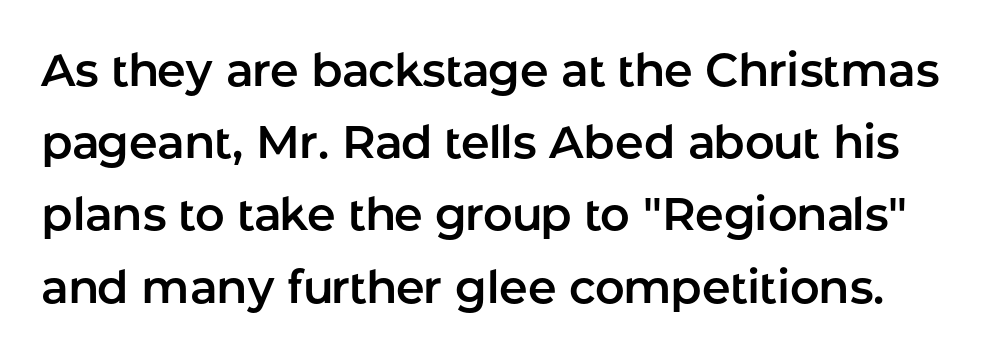
Q: Is the text italic (slanted)? A: No, it is upright.
Q: Is the typeface a serif or a sans-serif typeface? A: Sans-serif.
Q: Is the text underlined? A: No.
Q: Is the spacing between letters normal or unusually wide? A: Normal.
Q: Is the spacing between lines tight, normal or loose? A: Normal.
Q: Width (condensed, normal, or wide)? A: Normal.
Q: Stroke contrast? A: Low.
Q: x-height? A: Medium.
Q: Monospaced? A: No.
